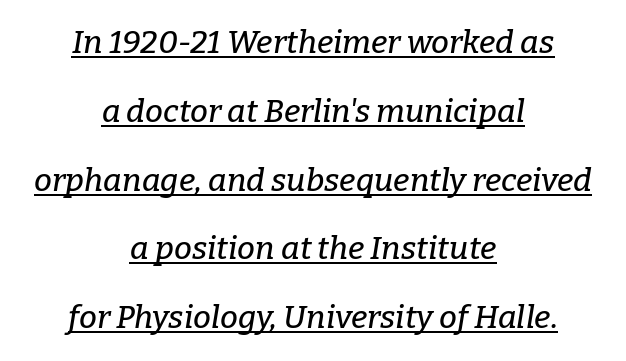
Q: Is the text italic (slanted)? A: Yes, it leans right by about 9 degrees.
Q: Is the typeface a serif or a sans-serif typeface? A: Serif.
Q: Is the text underlined? A: Yes.
Q: How is the paragraph aligned? A: Centered.
Q: Is the spacing between letters normal or unusually wide? A: Normal.
Q: Is the spacing between lines tight, normal or loose? A: Loose.
Q: Width (condensed, normal, or wide)? A: Normal.
Q: Stroke contrast? A: Low.
Q: x-height? A: Medium.
Q: Monospaced? A: No.
